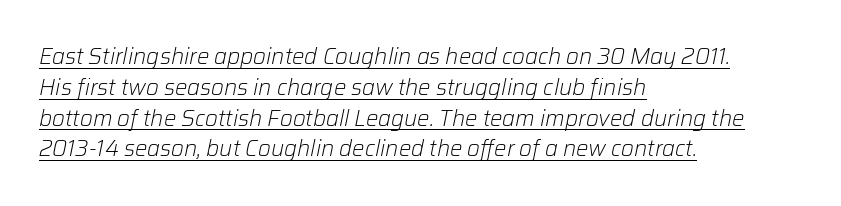
{"italic": "yes", "lean": "right", "slant_degrees": 12, "bold": "no", "underline": "yes", "align": "left", "line_spacing": "normal", "line_spacing_ratio": 1.4, "letter_spacing": "normal", "letter_spacing_em": 0.0, "glyph_px": 22}
